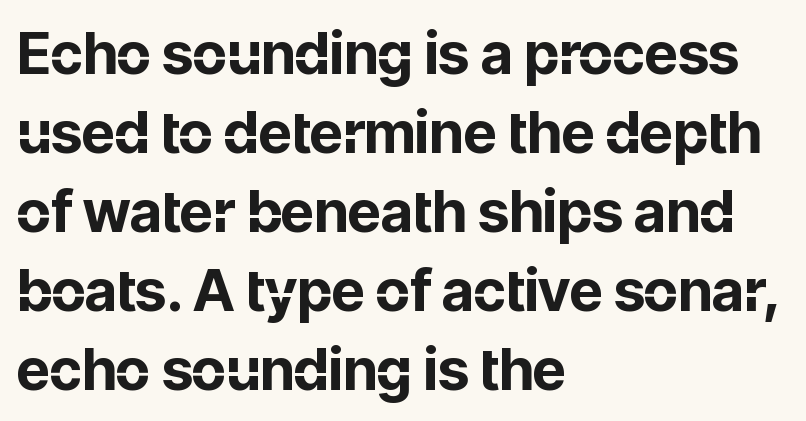
{"serif": "no", "italic": "no", "bold": "yes", "weight": "bold", "width": "normal", "stroke_contrast": "low", "x_height": "medium", "monospaced": "no", "underline": "no", "align": "left", "line_spacing": "normal", "line_spacing_ratio": 1.36, "letter_spacing": "normal", "letter_spacing_em": 0.0, "glyph_px": 58}
